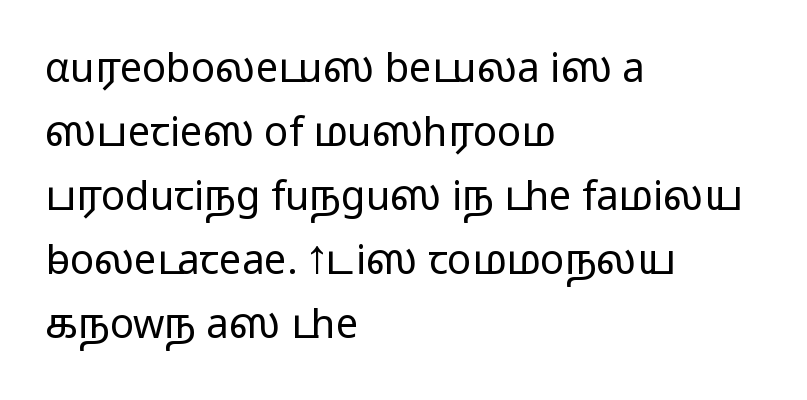
The image shows 40 px light, wide sans-serif type, upright; set left-aligned, normal line spacing (1.6x), normal letter spacing, not underlined; low stroke contrast and a medium x-height.
